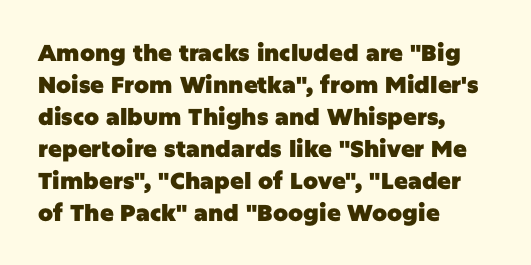
Q: Is the text bold? A: Yes.
Q: Is the text italic (slanted)? A: No, it is upright.
Q: Is the text underlined? A: No.
Q: How is the paragraph aligned? A: Left-aligned.
Q: Is the spacing between letters normal or unusually wide? A: Normal.
Q: Is the spacing between lines tight, normal or loose? A: Normal.
